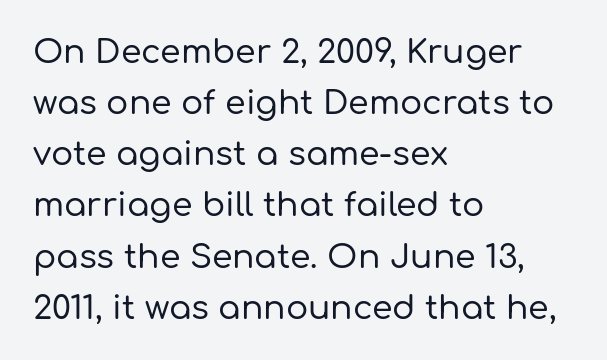
Q: Is the text italic (slanted)? A: No, it is upright.
Q: Is the typeface a serif or a sans-serif typeface? A: Sans-serif.
Q: Is the text underlined? A: No.
Q: How is the paragraph aligned? A: Left-aligned.
Q: Is the spacing between letters normal or unusually wide? A: Normal.
Q: Is the spacing between lines tight, normal or loose? A: Normal.
Q: Width (condensed, normal, or wide)? A: Normal.
Q: Stroke contrast? A: Low.
Q: x-height? A: Medium.
Q: Monospaced? A: No.
